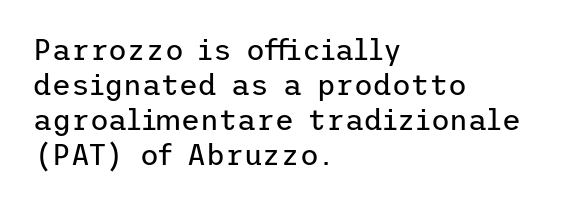
A sans-serif font was chosen for this passage. In terms of letterspacing, this is plain default setting. These lines were composed using upright roman letters. The face looks like a standard text weight, possibly lighter. Unmarked baselines from the first word to the last. Line starts are locked; line ends wander.
